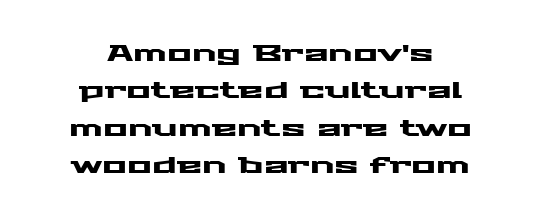
{"italic": "no", "underline": "no", "align": "center", "line_spacing": "normal", "line_spacing_ratio": 1.62, "letter_spacing": "normal", "letter_spacing_em": 0.0, "glyph_px": 23}
